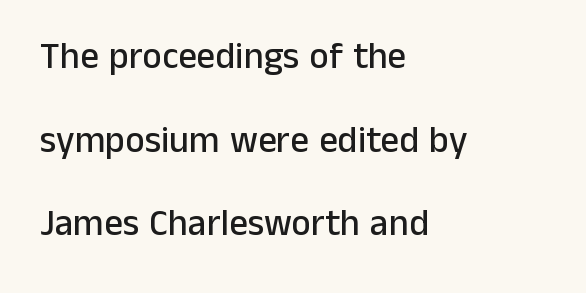
The image shows 37 px sans-serif type, upright; set left-aligned, loose line spacing (2.26x), normal letter spacing, not underlined; low stroke contrast and a medium x-height.
